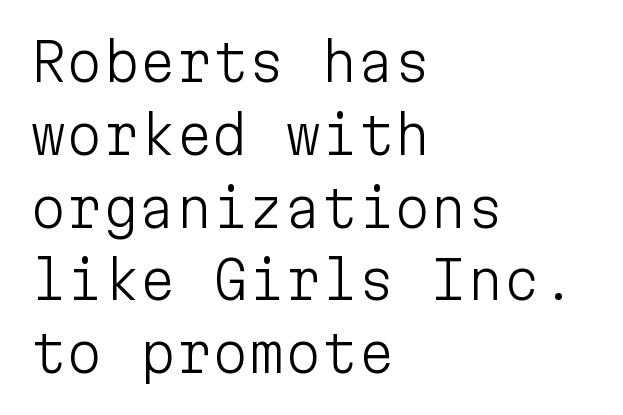
The image shows 52 px light sans-serif type, upright, monospaced; set left-aligned, normal line spacing (1.4x), normal letter spacing, not underlined; low stroke contrast and a medium x-height.
